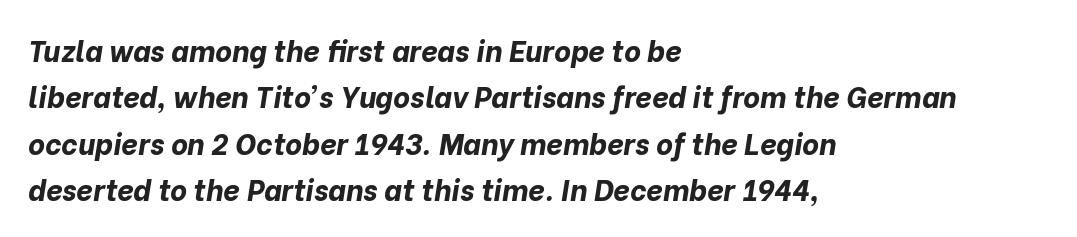
Q: Is the text bold? A: Yes.
Q: Is the text italic (slanted)? A: Yes, it leans right by about 10 degrees.
Q: Is the text underlined? A: No.
Q: How is the paragraph aligned? A: Left-aligned.
Q: Is the spacing between letters normal or unusually wide? A: Normal.
Q: Is the spacing between lines tight, normal or loose? A: Normal.
Q: Width (condensed, normal, or wide)? A: Normal.
Q: Stroke contrast? A: Low.
Q: x-height? A: Medium.
Q: Monospaced? A: No.
